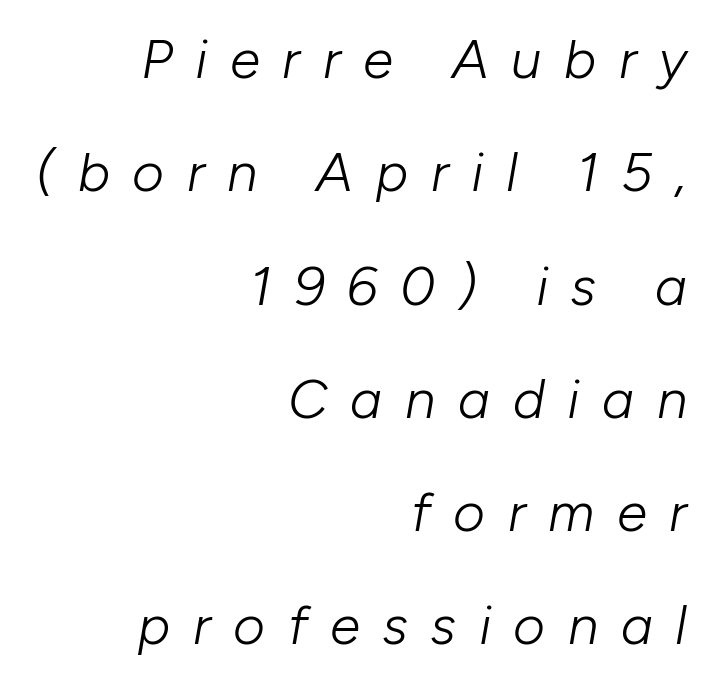
Q: Is the text bold? A: No.
Q: Is the text italic (slanted)? A: Yes, it leans right by about 10 degrees.
Q: Is the text underlined? A: No.
Q: How is the paragraph aligned? A: Right-aligned.
Q: Is the spacing between letters normal or unusually wide? A: Unusually wide.
Q: Is the spacing between lines tight, normal or loose? A: Loose.
Q: Width (condensed, normal, or wide)? A: Normal.
Q: Stroke contrast? A: Low.
Q: x-height? A: Medium.
Q: Monospaced? A: No.
